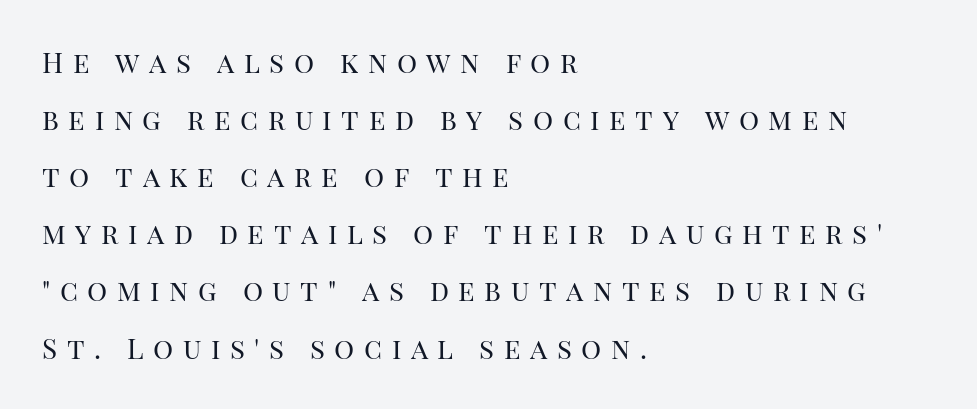
Q: Is the text bold? A: No.
Q: Is the text italic (slanted)? A: No, it is upright.
Q: Is the typeface a serif or a sans-serif typeface? A: Serif.
Q: Is the text underlined? A: No.
Q: How is the paragraph aligned? A: Left-aligned.
Q: Is the spacing between letters normal or unusually wide? A: Unusually wide.
Q: Is the spacing between lines tight, normal or loose? A: Loose.
Q: Width (condensed, normal, or wide)? A: Normal.
Q: Stroke contrast? A: High.
Q: x-height? A: Large.
Q: Monospaced? A: No.
